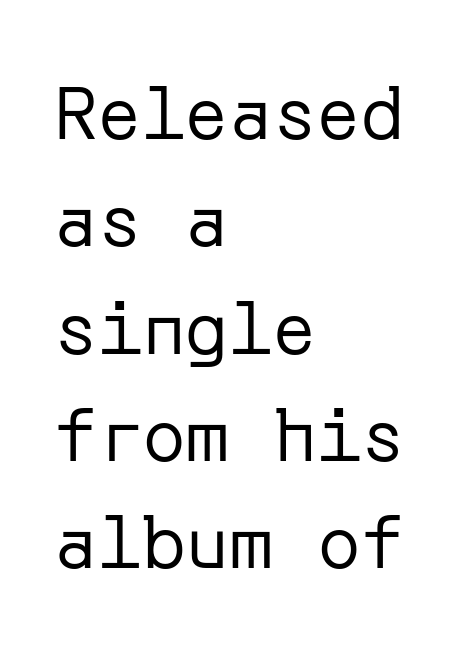
The image shows 73 px regular-weight sans-serif type, upright; set left-aligned, normal line spacing (1.47x), normal letter spacing, not underlined; low stroke contrast and a medium x-height.
